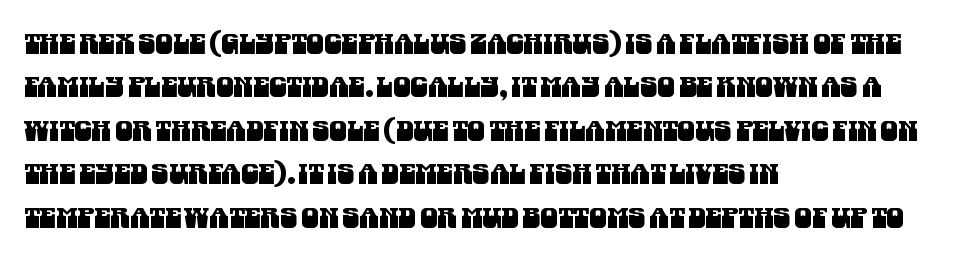
The image shows 28 px condensed sans-serif type; set left-aligned, normal line spacing (1.55x), normal letter spacing, not underlined; medium stroke contrast and a large x-height.
